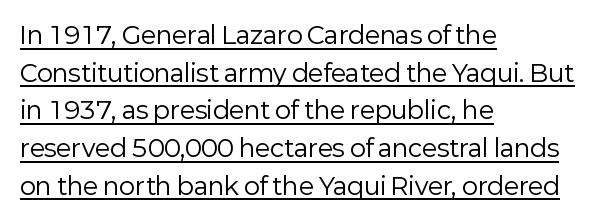
The image shows 24 px text type, upright; set left-aligned, normal line spacing (1.57x), normal letter spacing, underlined.
